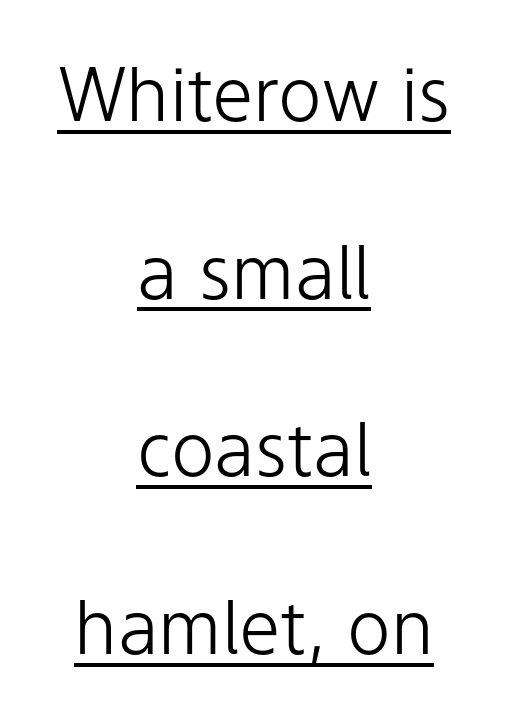
{"serif": "no", "italic": "no", "bold": "no", "weight": "light", "width": "normal", "stroke_contrast": "low", "x_height": "medium", "monospaced": "no", "underline": "yes", "align": "center", "line_spacing": "loose", "line_spacing_ratio": 2.4, "letter_spacing": "normal", "letter_spacing_em": 0.0, "glyph_px": 74}
